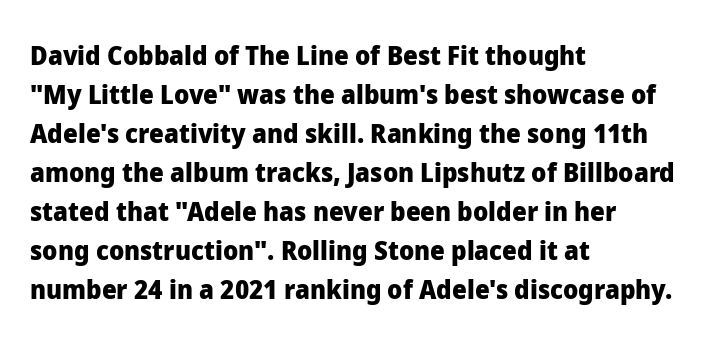
{"italic": "no", "bold": "yes", "underline": "no", "align": "left", "line_spacing": "normal", "line_spacing_ratio": 1.5, "letter_spacing": "normal", "letter_spacing_em": 0.0, "glyph_px": 26}
